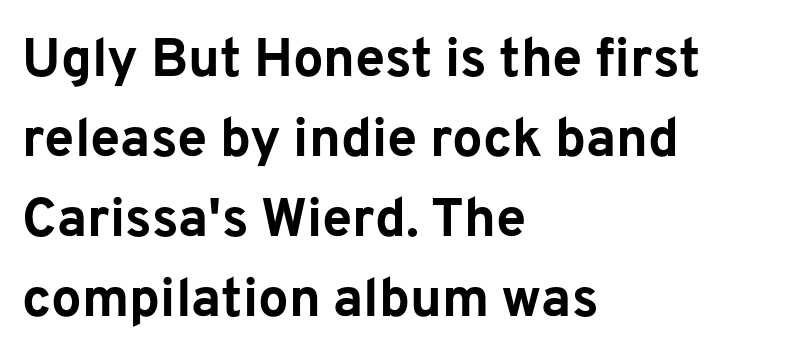
{"serif": "no", "italic": "no", "bold": "yes", "weight": "bold", "width": "normal", "stroke_contrast": "low", "x_height": "medium", "monospaced": "no", "underline": "no", "align": "left", "line_spacing": "normal", "line_spacing_ratio": 1.48, "letter_spacing": "normal", "letter_spacing_em": 0.0, "glyph_px": 54}
